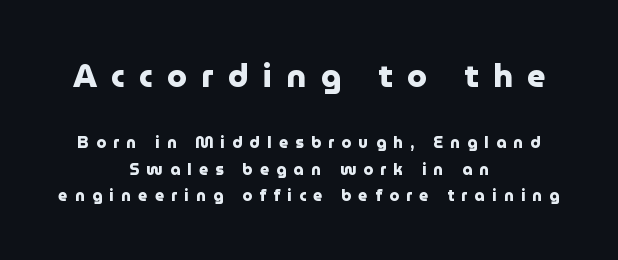
Grotesque or geometric, the face here clearly has no serifs. Unlike italic type, these characters show no tilt at all. Type size steps down from the first block to the second. How heavy is the stroke? Heavy — this is a bold.
